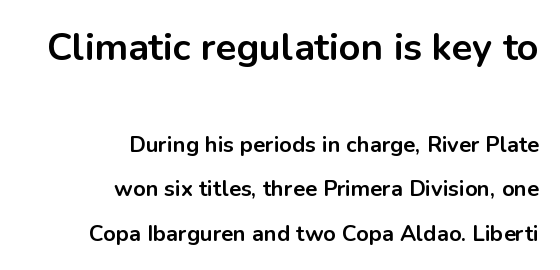
The image shows 38 px bold sans-serif type, upright; set right-aligned, loose line spacing (2.03x), normal letter spacing, not underlined; the first (top) block is 1.73x larger; low stroke contrast and a medium x-height.
